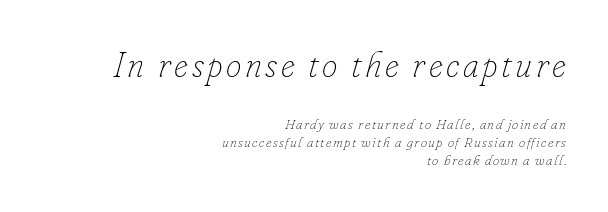
Has an underline been added? It has not. Spacing verdict: proportional, widths tailored to each character. Stem width sits at or under what a default text font uses. Italic? Definitely — the glyphs are oblique. Which chunk is bigger? The first one — the top block dwarfs the bottom. Summary of vertical rhythm: regular, with standard interline spacing.
